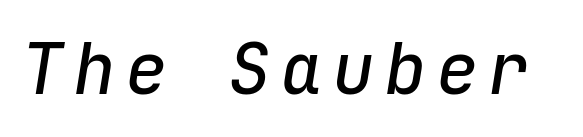
Q: Is the text italic (slanted)? A: Yes, it leans right by about 9 degrees.
Q: Is the text underlined? A: No.
Q: Width (condensed, normal, or wide)? A: Normal.
Q: Stroke contrast? A: Low.
Q: x-height? A: Medium.
Q: Monospaced? A: Yes.
